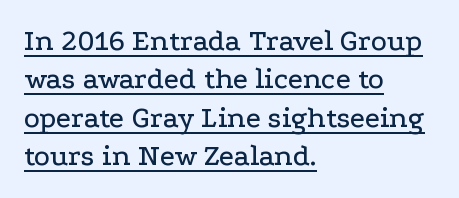
{"serif": "yes", "italic": "no", "width": "wide", "stroke_contrast": "low", "x_height": "medium", "monospaced": "no", "underline": "yes", "align": "left", "line_spacing": "normal", "line_spacing_ratio": 1.28, "letter_spacing": "normal", "letter_spacing_em": 0.0, "glyph_px": 30}
